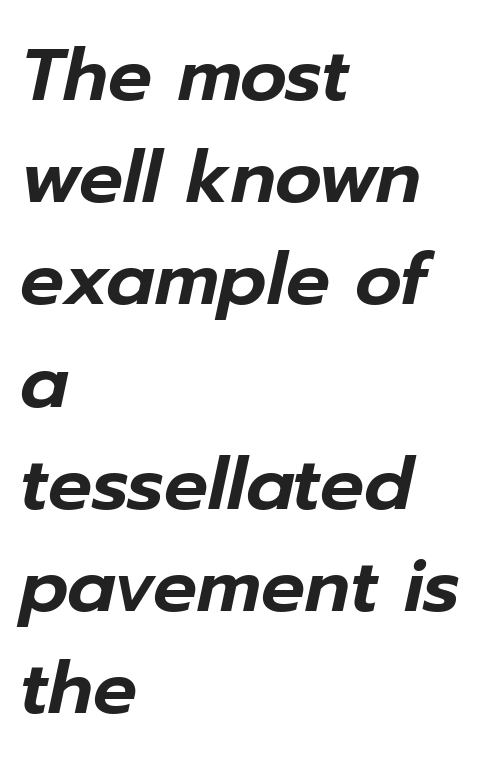
Short and long lines alike share a common starting point at left. The face used here is proportionally spaced, like ordinary book or web type. Honestly, the letter spacing is just normal — you wouldn't notice it. The axis of the letterforms is tilted away from vertical. The glyphs are unaccompanied by any horizontal stroke below them.
